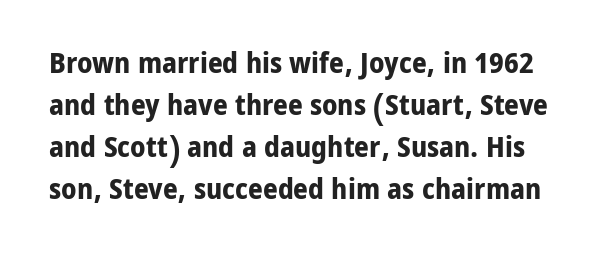
In terms of weight, the rendering is a true, heavy bold. Classification — sans serif. The line texture is even and compact thanks to regular tracking. A normal amount of white space separates one row of letters from the next. A bare baseline throughout the passage.
